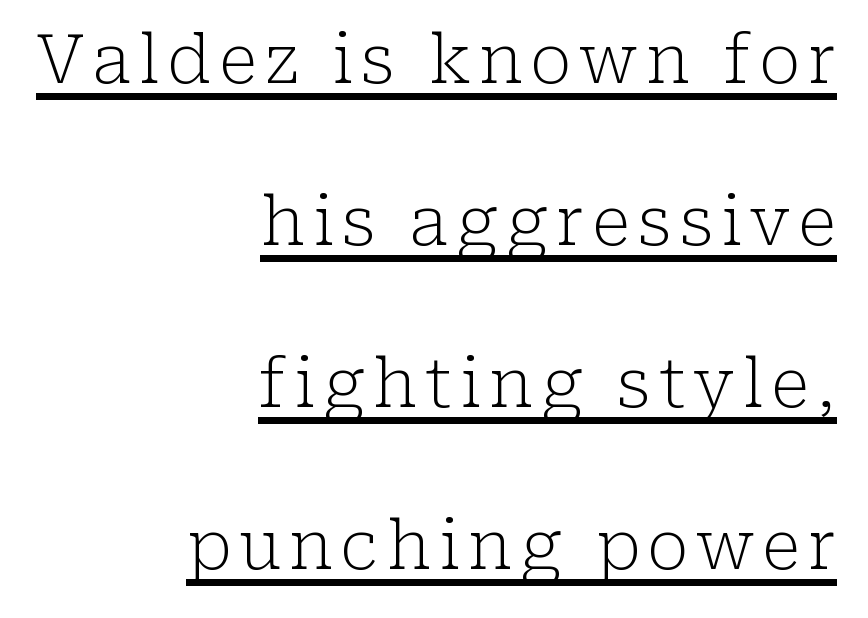
Q: Is the text bold? A: No.
Q: Is the text italic (slanted)? A: No, it is upright.
Q: Is the typeface a serif or a sans-serif typeface? A: Serif.
Q: Is the text underlined? A: Yes.
Q: How is the paragraph aligned? A: Right-aligned.
Q: Is the spacing between lines tight, normal or loose? A: Loose.
Q: Width (condensed, normal, or wide)? A: Normal.
Q: Stroke contrast? A: Low.
Q: x-height? A: Medium.
Q: Monospaced? A: No.
